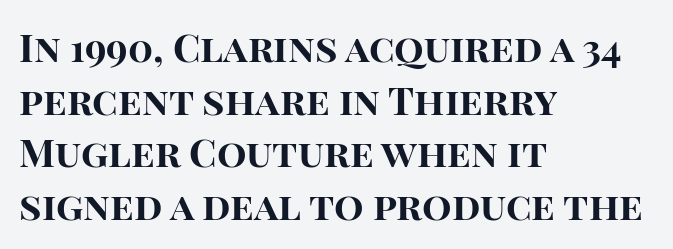
{"serif": "no", "italic": "no", "bold": "yes", "weight": "bold", "width": "normal", "stroke_contrast": "high", "x_height": "large", "monospaced": "no", "underline": "no", "align": "left", "line_spacing": "normal", "line_spacing_ratio": 1.35, "letter_spacing": "normal", "letter_spacing_em": 0.0, "glyph_px": 39}
